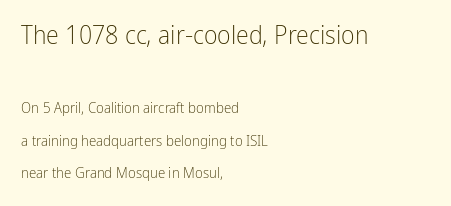
{"italic": "no", "bold": "no", "underline": "no", "align": "left", "line_spacing": "loose", "line_spacing_ratio": 2.19, "letter_spacing": "normal", "letter_spacing_em": 0.0, "larger_block": "first", "size_ratio": 1.73, "glyph_px": 26}
